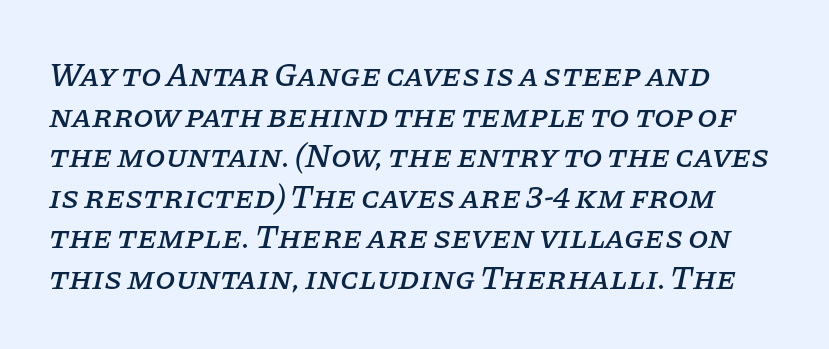
The image shows 33 px serif type, italic (leaning right); set line spacing 1.23x, normal letter spacing, not underlined; low stroke contrast and a large x-height.
